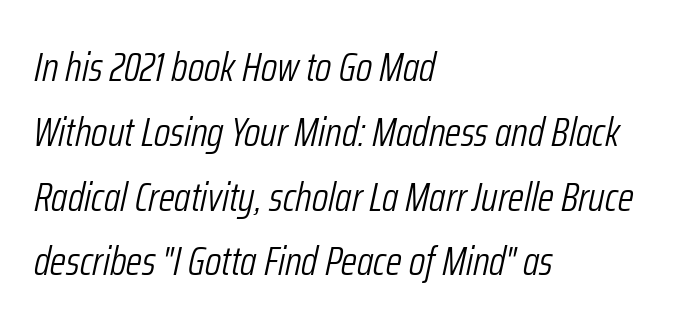
Between one letter and the next there's only the usual sliver of space. In terms of leading, this rendering sits right in the middle. Note the varied advance widths — an 'i' is clearly narrower than an 'm'. It's the slanting kind of type. The font is comparable to plain body text, perhaps lighter.
